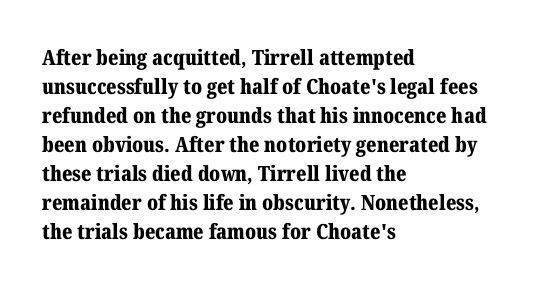
Q: Is the text bold? A: Yes.
Q: Is the text italic (slanted)? A: No, it is upright.
Q: Is the text underlined? A: No.
Q: How is the paragraph aligned? A: Left-aligned.
Q: Is the spacing between letters normal or unusually wide? A: Normal.
Q: Is the spacing between lines tight, normal or loose? A: Normal.
